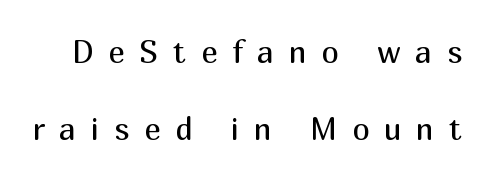
This is not heavy type; no bold has been used. Here the designer chose a conventional face with non-uniform glyph widths. A typesetter would mark this as roman, not italic. One glance says open: line gaps are wider than usual. Rule under the text: the space is simply empty. Students, note that the glyphs here are deliberately spaced far apart.
